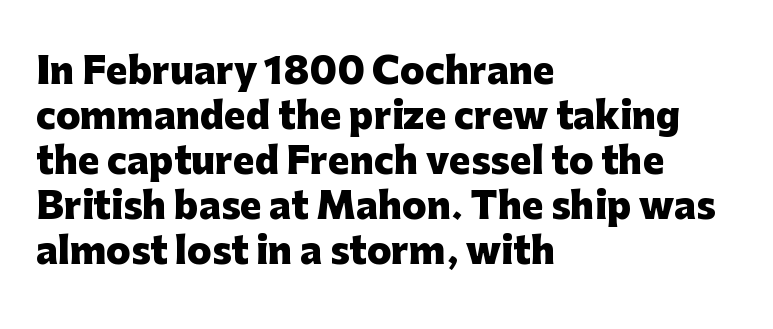
{"serif": "no", "italic": "no", "bold": "yes", "weight": "heavy", "width": "normal", "stroke_contrast": "low", "x_height": "medium", "monospaced": "no", "underline": "no", "align": "left", "line_spacing": "normal", "line_spacing_ratio": 1.25, "letter_spacing": "normal", "letter_spacing_em": 0.0, "glyph_px": 36}
